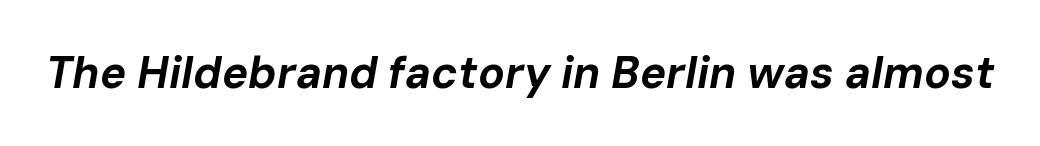
These lines keep a tight, regular rhythm from letter to letter. Looks like regular typesetting: each glyph gets only the width it needs. The text carries the slant typical of an italic or oblique font. Plenty of ink on the page — the face is bold.
